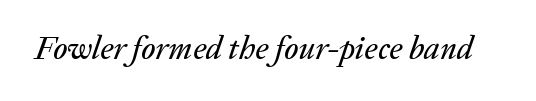
The image shows 32 px text type, italic (leaning right); set normal letter spacing, not underlined; low stroke contrast and a medium x-height.
